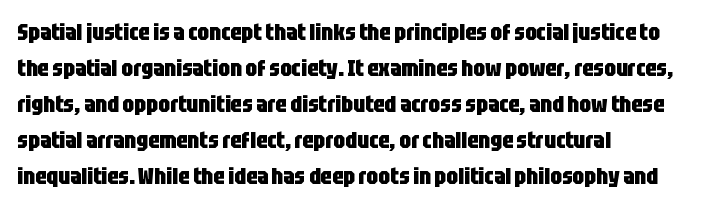
Notice how descenders clear the ascenders below comfortably — that's standard leading. The sample has been set heavy, in full bold. Italic? Not at all — the glyphs are vertical. A bare baseline throughout the passage. The rag falls on the right side of this text block. Inter-character spacing is left at the font's built-in metrics.
